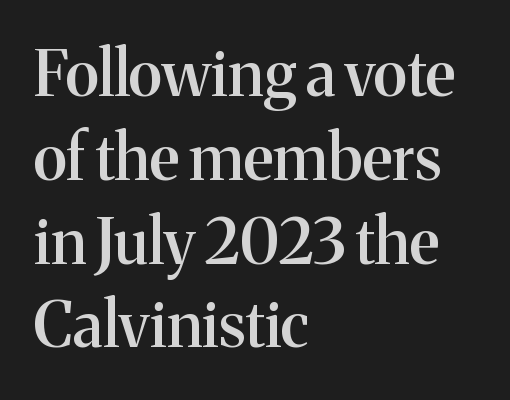
Examine the stroke ends and you'll spot serifs. Weight: semibold (demi). The tracking reads as untouched default to a designer's eye. The space beneath each line is pristine and unruled. Style check: upright. Notice how the passage keeps a crisp vertical edge on the left only.
